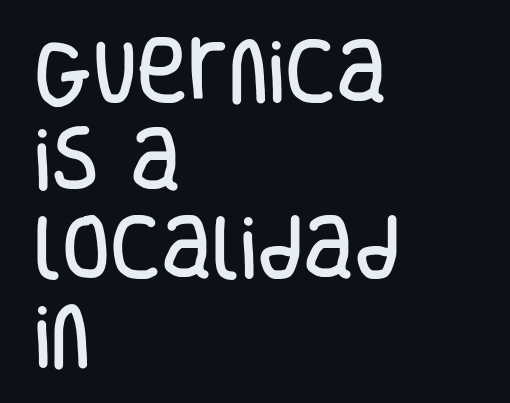
{"serif": "no", "italic": "no", "width": "condensed", "stroke_contrast": "low", "x_height": "large", "monospaced": "no", "underline": "no", "align": "left", "line_spacing": "normal", "line_spacing_ratio": 1.26, "letter_spacing": "normal", "letter_spacing_em": 0.0, "glyph_px": 70}
